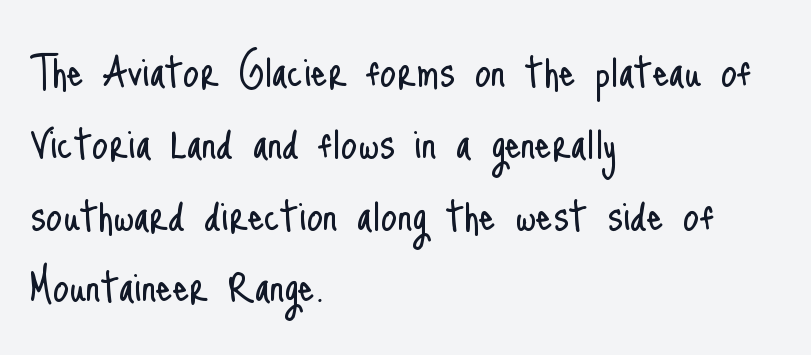
The type family on display is of the sans-serif kind. The rag falls on the right side of this text block. Stroke mass is kept to a normal reading level or below. Default kerning and tracking; the words read as compact shapes.
